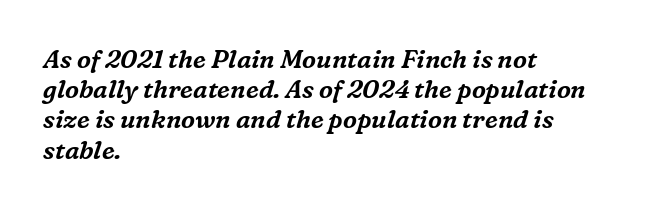
The image shows 25 px text type, italic (leaning right); set left-aligned, line spacing 1.21x, normal letter spacing, not underlined.
